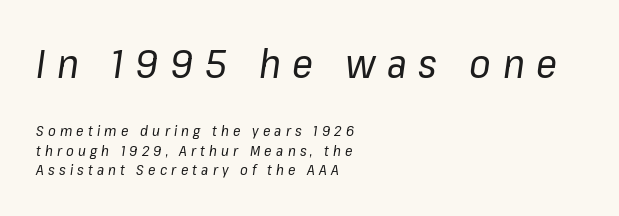
{"italic": "yes", "lean": "right", "slant_degrees": 8, "bold": "no", "weight": "regular", "width": "normal", "stroke_contrast": "low", "x_height": "medium", "monospaced": "no", "underline": "no", "align": "left", "line_spacing": "normal", "line_spacing_ratio": 1.39, "letter_spacing": "wide", "letter_spacing_em": 0.3, "larger_block": "first", "size_ratio": 2.79, "glyph_px": 39}
